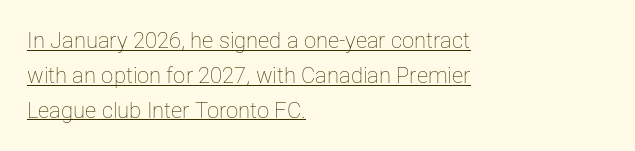
Q: Is the text bold? A: No.
Q: Is the text italic (slanted)? A: No, it is upright.
Q: Is the text underlined? A: Yes.
Q: How is the paragraph aligned? A: Left-aligned.
Q: Is the spacing between letters normal or unusually wide? A: Normal.
Q: Is the spacing between lines tight, normal or loose? A: Normal.
